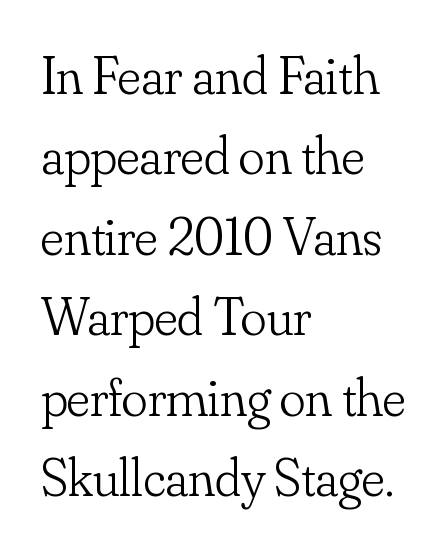
Q: Is the text bold? A: No.
Q: Is the text italic (slanted)? A: No, it is upright.
Q: Is the typeface a serif or a sans-serif typeface? A: Serif.
Q: Is the text underlined? A: No.
Q: How is the paragraph aligned? A: Left-aligned.
Q: Is the spacing between letters normal or unusually wide? A: Normal.
Q: Is the spacing between lines tight, normal or loose? A: Normal.
Q: Width (condensed, normal, or wide)? A: Normal.
Q: Stroke contrast? A: Low.
Q: x-height? A: Small.
Q: Monospaced? A: No.
